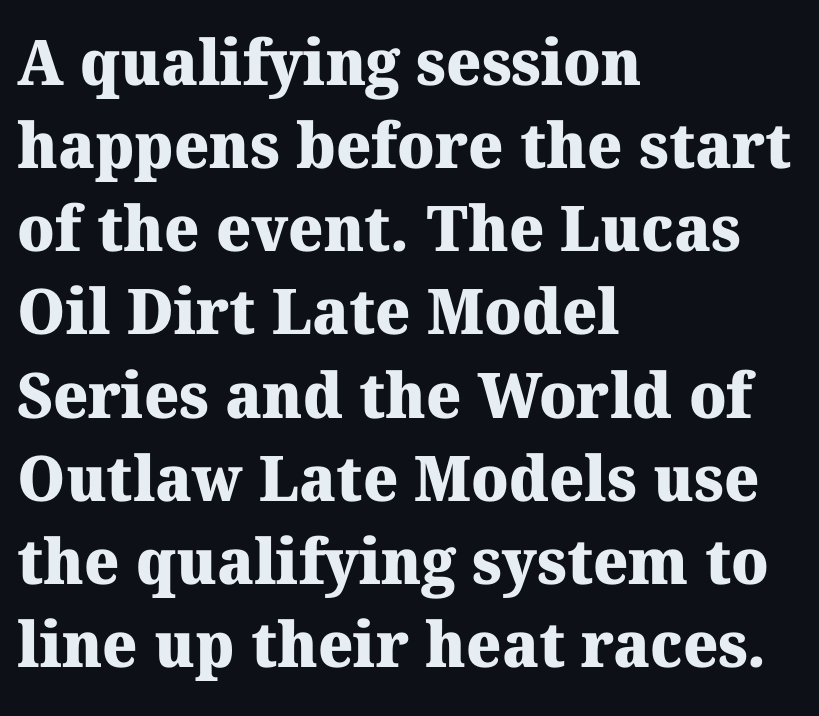
Q: Is the text bold? A: Yes.
Q: Is the typeface a serif or a sans-serif typeface? A: Serif.
Q: Is the text underlined? A: No.
Q: How is the paragraph aligned? A: Left-aligned.
Q: Is the spacing between letters normal or unusually wide? A: Normal.
Q: Is the spacing between lines tight, normal or loose? A: Normal.
Q: Width (condensed, normal, or wide)? A: Normal.
Q: Stroke contrast? A: Medium.
Q: x-height? A: Medium.
Q: Monospaced? A: No.
